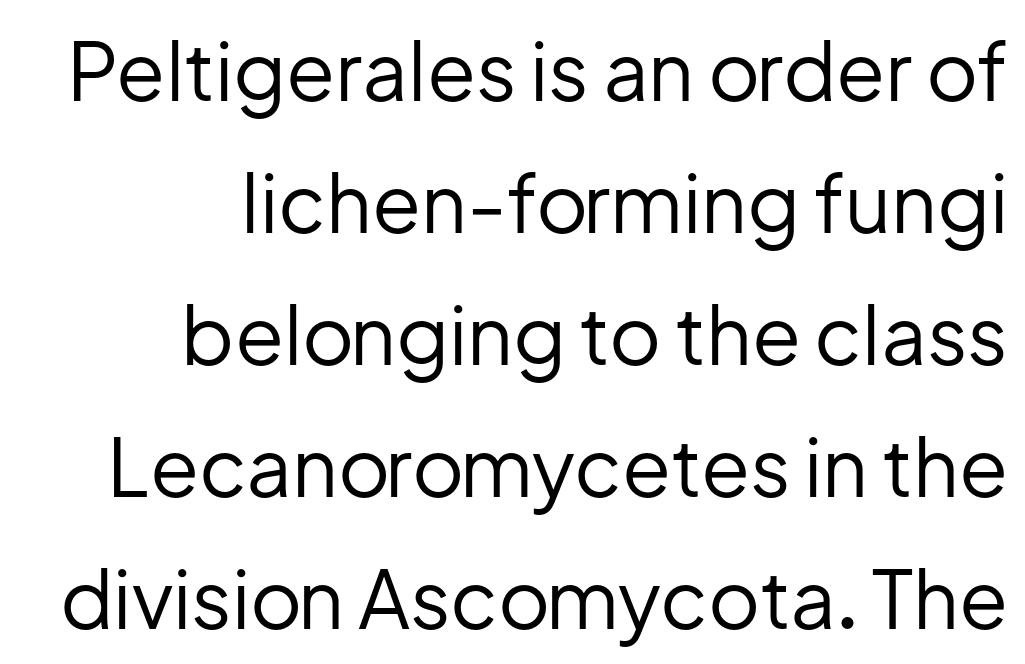
{"serif": "no", "italic": "no", "bold": "no", "weight": "regular", "width": "normal", "stroke_contrast": "low", "x_height": "medium", "monospaced": "no", "underline": "no", "align": "right", "line_spacing": "normal", "line_spacing_ratio": 1.65, "letter_spacing": "normal", "letter_spacing_em": 0.0, "glyph_px": 80}
